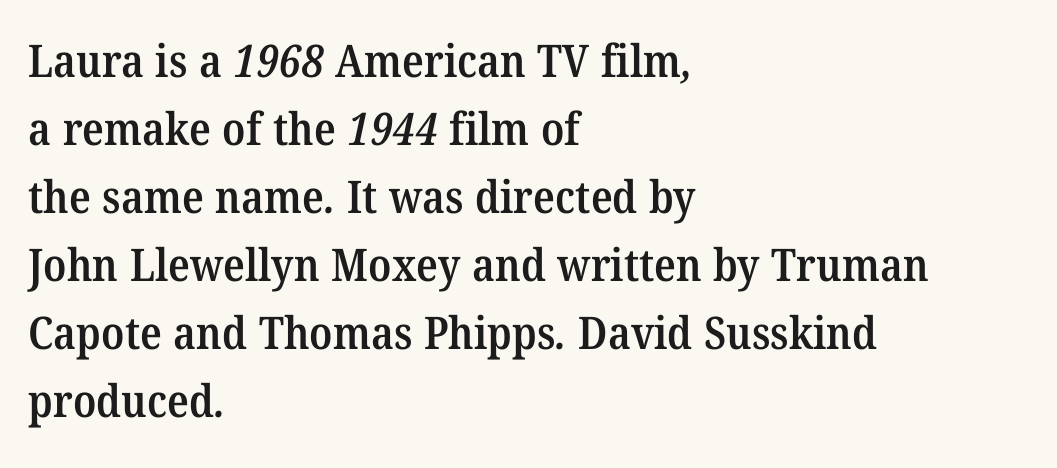
The image shows 45 px semibold serif type; set left-aligned, normal line spacing (1.51x), normal letter spacing, not underlined; medium stroke contrast and a medium x-height.
